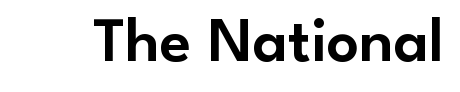
The image shows 64 px sans-serif type, upright; set normal letter spacing, not underlined; low stroke contrast and a small x-height.
